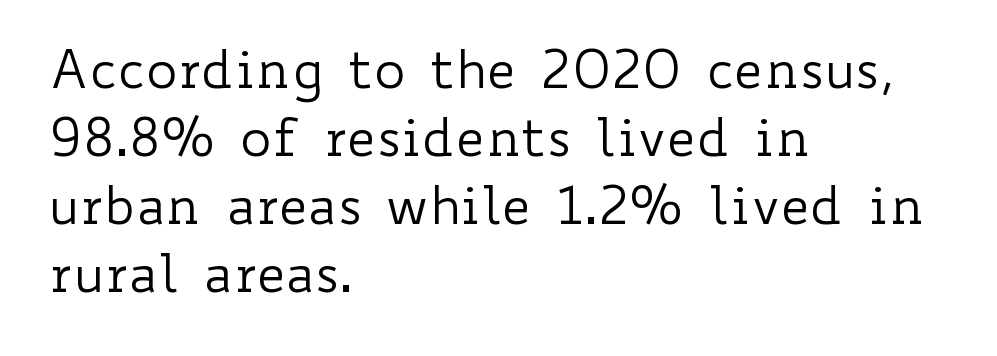
Q: Is the text bold? A: No.
Q: Is the text italic (slanted)? A: No, it is upright.
Q: Is the text underlined? A: No.
Q: How is the paragraph aligned? A: Left-aligned.
Q: Is the spacing between letters normal or unusually wide? A: Normal.
Q: Is the spacing between lines tight, normal or loose? A: Normal.
Q: Width (condensed, normal, or wide)? A: Wide.
Q: Stroke contrast? A: Low.
Q: x-height? A: Small.
Q: Monospaced? A: No.
